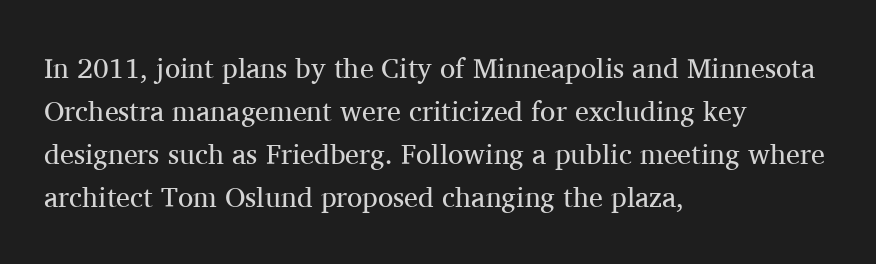
Q: Is the text bold? A: No.
Q: Is the text italic (slanted)? A: No, it is upright.
Q: Is the typeface a serif or a sans-serif typeface? A: Serif.
Q: Is the text underlined? A: No.
Q: How is the paragraph aligned? A: Left-aligned.
Q: Is the spacing between letters normal or unusually wide? A: Normal.
Q: Is the spacing between lines tight, normal or loose? A: Normal.
Q: Width (condensed, normal, or wide)? A: Normal.
Q: Stroke contrast? A: Medium.
Q: x-height? A: Medium.
Q: Monospaced? A: No.
